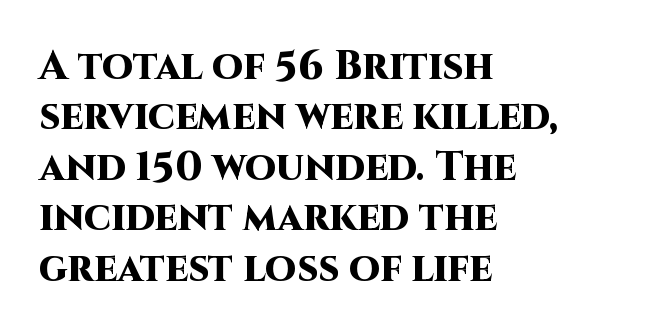
Q: Is the text bold? A: Yes.
Q: Is the text italic (slanted)? A: No, it is upright.
Q: Is the typeface a serif or a sans-serif typeface? A: Sans-serif.
Q: Is the text underlined? A: No.
Q: How is the paragraph aligned? A: Left-aligned.
Q: Is the spacing between letters normal or unusually wide? A: Normal.
Q: Is the spacing between lines tight, normal or loose? A: Normal.
Q: Width (condensed, normal, or wide)? A: Normal.
Q: Stroke contrast? A: High.
Q: x-height? A: Large.
Q: Monospaced? A: No.
